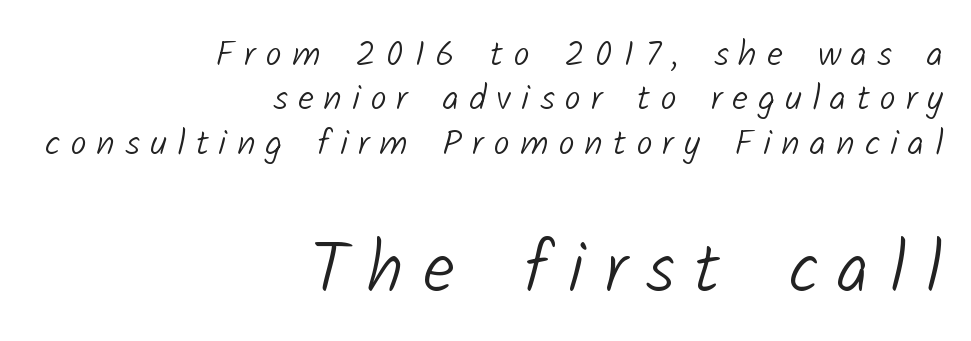
Grotesque or geometric, the face here clearly has no serifs. Do the characters align in a grid? No, the font is proportional. There is plenty of visible air inserted between adjacent glyphs. The area under the type is left untouched.
